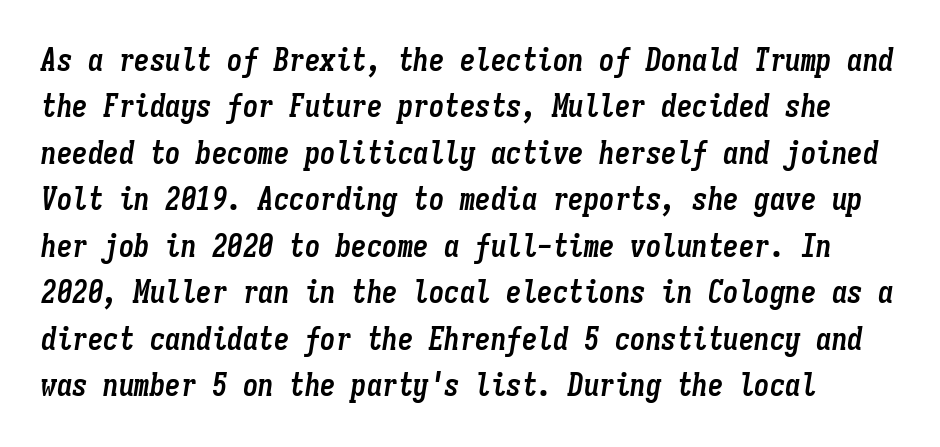
The words here are not underlined. The space between consecutive lines is moderate. Nobody touched the tracking dial on this one. The rendering uses a bold face; every stroke is thick and dark. The text carries the slant typical of an italic or oblique font. You could count columns in this text — the font is strictly monospaced.
